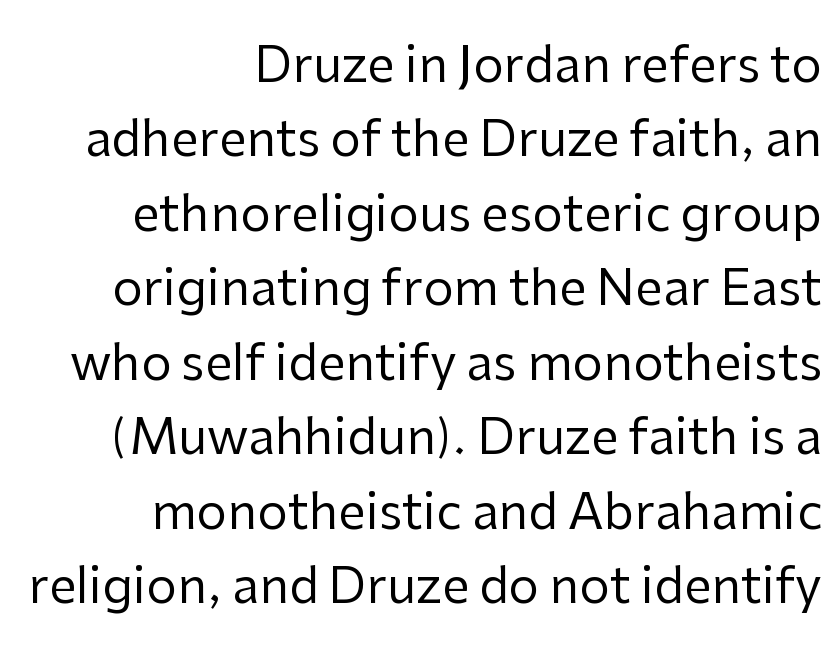
Honestly, the row spacing looks completely unremarkable. Default kerning and tracking; the words read as compact shapes. The space beneath each line is pristine and unruled. Vertical strokes here are truly vertical.
